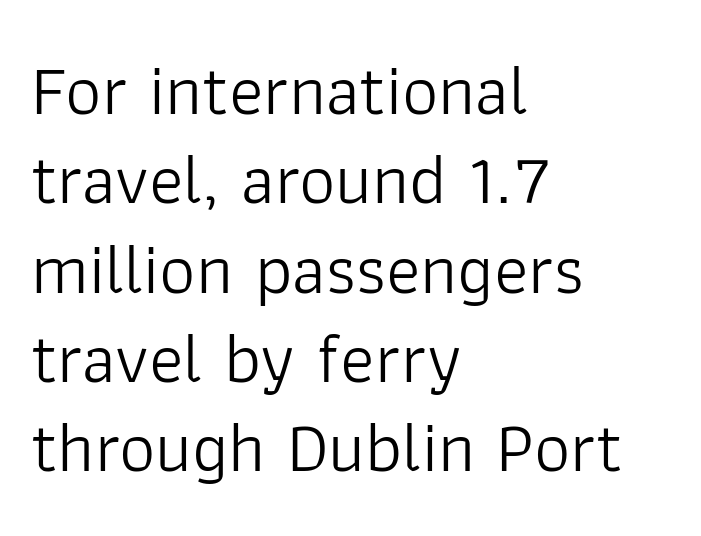
{"serif": "no", "italic": "no", "bold": "no", "weight": "light", "width": "normal", "stroke_contrast": "low", "x_height": "medium", "monospaced": "no", "underline": "no", "align": "left", "line_spacing_ratio": 1.24, "letter_spacing": "normal", "letter_spacing_em": 0.0, "glyph_px": 72}
